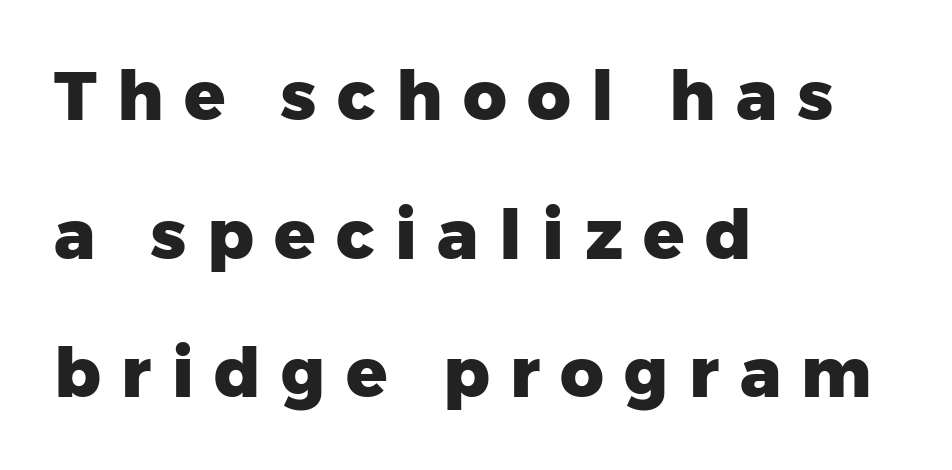
{"serif": "no", "italic": "no", "bold": "yes", "weight": "heavy", "width": "normal", "stroke_contrast": "low", "x_height": "medium", "monospaced": "no", "underline": "no", "align": "left", "line_spacing": "loose", "line_spacing_ratio": 2.04, "letter_spacing": "wide", "letter_spacing_em": 0.3, "glyph_px": 68}
